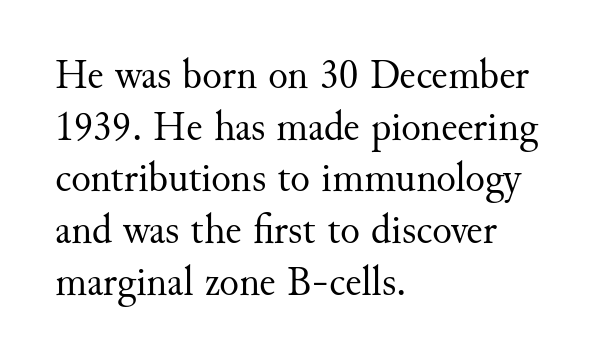
Type style note: has serifs. The letters advance in unequal steps, a hallmark of proportional type. Caption: standard tracking, unaltered. Each line starts at the same left margin while the right side varies.
